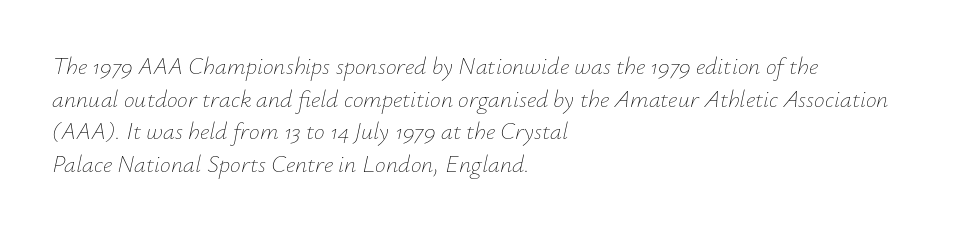
{"italic": "yes", "lean": "right", "slant_degrees": 12, "bold": "no", "underline": "no", "align": "left", "line_spacing": "normal", "line_spacing_ratio": 1.36, "letter_spacing": "normal", "letter_spacing_em": 0.0, "glyph_px": 24}
